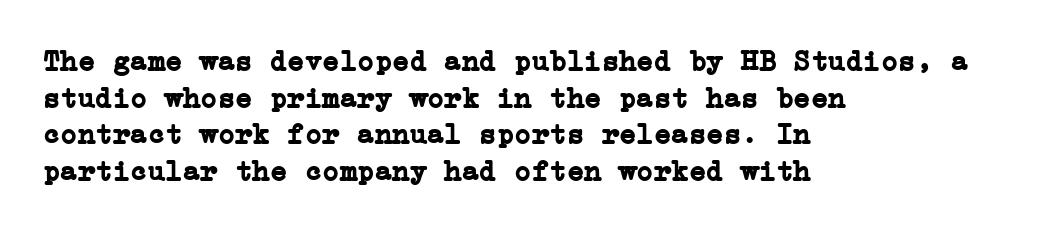
In terms of posture, this sample is upright. Standard letterfit; no display-style spreading of the glyphs. The glyphs have the mass of a bold cut. Descenders are the only things crossing below the line.
